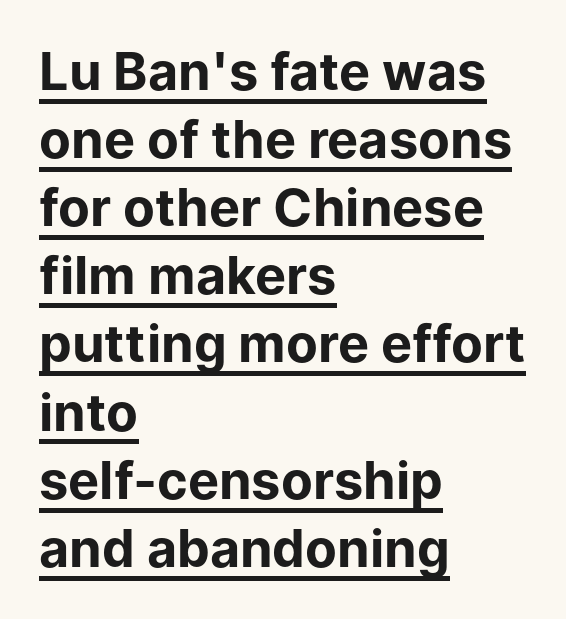
{"serif": "no", "italic": "no", "bold": "yes", "weight": "bold", "width": "normal", "stroke_contrast": "low", "x_height": "medium", "monospaced": "no", "underline": "yes", "align": "left", "line_spacing": "normal", "line_spacing_ratio": 1.31, "letter_spacing": "normal", "letter_spacing_em": 0.0, "glyph_px": 52}
